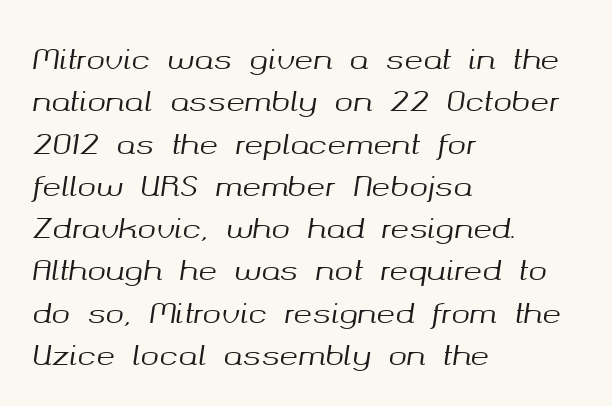
{"italic": "yes", "lean": "right", "slant_degrees": 8, "width": "normal", "stroke_contrast": "medium", "x_height": "medium", "monospaced": "no", "underline": "no", "align": "left", "line_spacing": "normal", "line_spacing_ratio": 1.51, "letter_spacing": "normal", "letter_spacing_em": 0.0, "glyph_px": 28}
